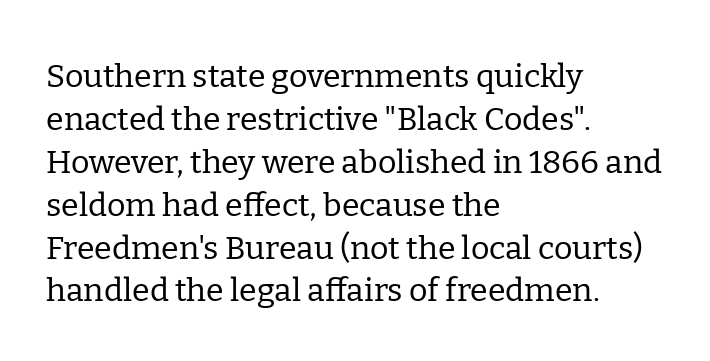
The image shows 32 px regular-weight serif type, upright; set left-aligned, normal line spacing (1.34x), normal letter spacing, not underlined; low stroke contrast and a medium x-height.
